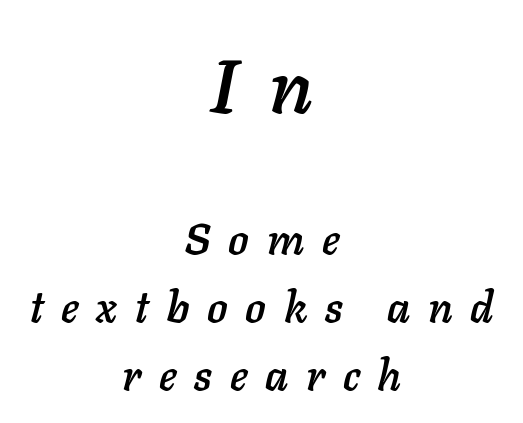
Inter-character spacing is expanded well beyond the font's built-in metrics. These lines sit exactly where default settings would place them. You can tell it's italic because the verticals aren't actually vertical. The area under the type is left untouched.
